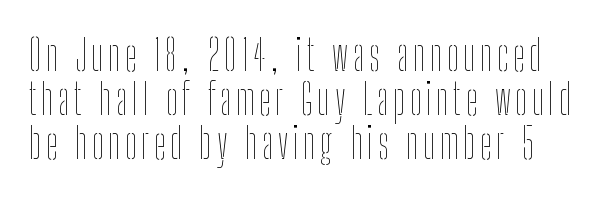
{"italic": "no", "bold": "no", "weight": "thin", "width": "condensed", "stroke_contrast": "low", "x_height": "medium", "monospaced": "no", "underline": "no", "line_spacing": "tight", "line_spacing_ratio": 1.05, "glyph_px": 42}
